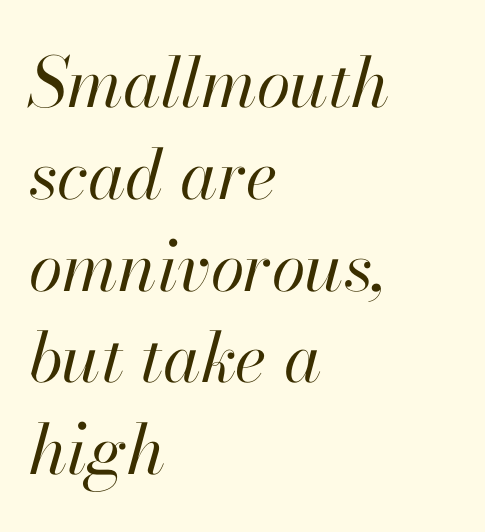
The image shows 69 px regular-weight type, italic (leaning right); set left-aligned, normal line spacing (1.33x), normal letter spacing, not underlined; high stroke contrast and a small x-height.
